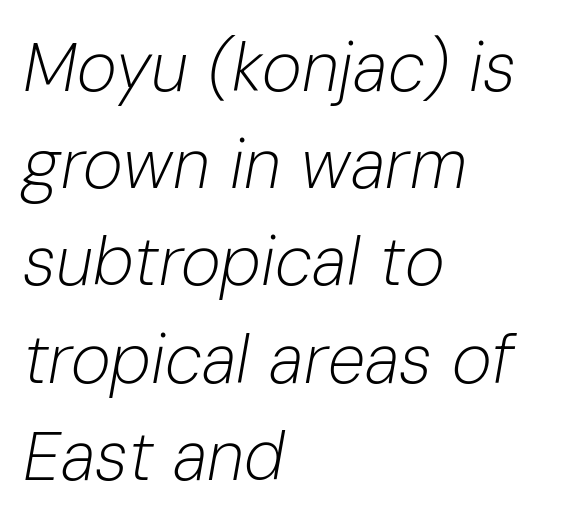
{"italic": "yes", "lean": "right", "slant_degrees": 10, "bold": "no", "weight": "light", "width": "normal", "stroke_contrast": "low", "x_height": "medium", "monospaced": "no", "underline": "no", "align": "left", "line_spacing": "normal", "line_spacing_ratio": 1.43, "letter_spacing": "normal", "letter_spacing_em": 0.0, "glyph_px": 68}
